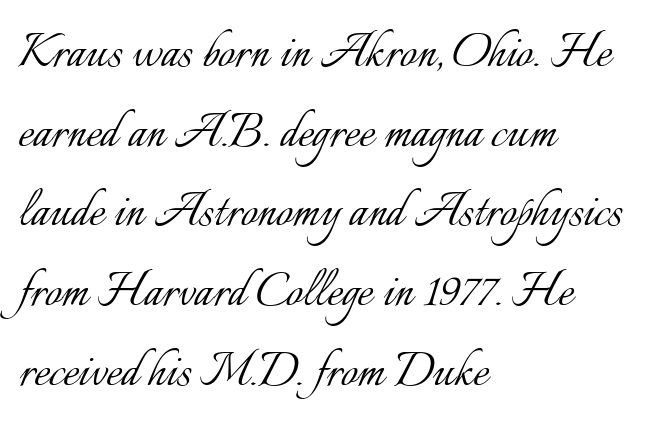
Q: Is the text bold? A: No.
Q: Is the text italic (slanted)? A: Yes.
Q: Is the text underlined? A: No.
Q: How is the paragraph aligned? A: Left-aligned.
Q: Is the spacing between letters normal or unusually wide? A: Normal.
Q: Is the spacing between lines tight, normal or loose? A: Normal.
Q: Width (condensed, normal, or wide)? A: Normal.
Q: Stroke contrast? A: Low.
Q: x-height? A: Small.
Q: Monospaced? A: No.
